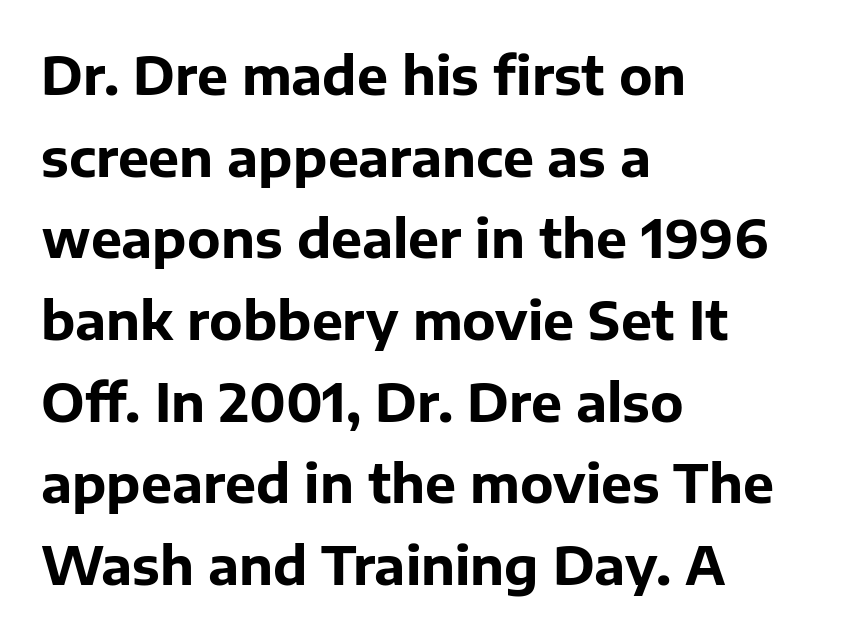
{"serif": "no", "italic": "no", "bold": "yes", "weight": "bold", "width": "normal", "stroke_contrast": "low", "x_height": "medium", "monospaced": "no", "underline": "no", "align": "left", "line_spacing": "normal", "line_spacing_ratio": 1.57, "letter_spacing": "normal", "letter_spacing_em": 0.0, "glyph_px": 52}
